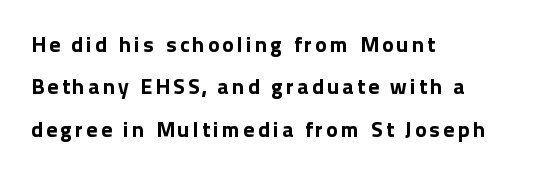
The image shows 22 px bold type, upright; set left-aligned, loose line spacing (1.93x), not underlined.
